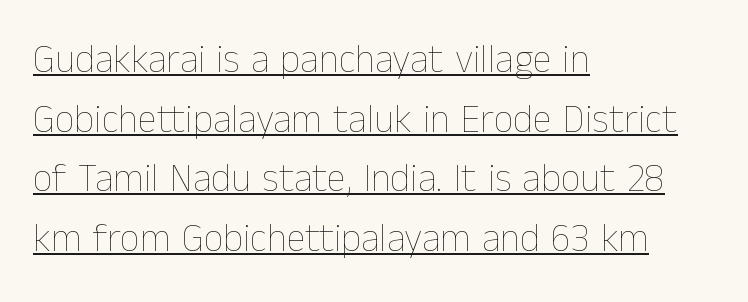
The image shows 39 px thin type, upright; set left-aligned, normal line spacing (1.53x), normal letter spacing, underlined; low stroke contrast and a medium x-height.
